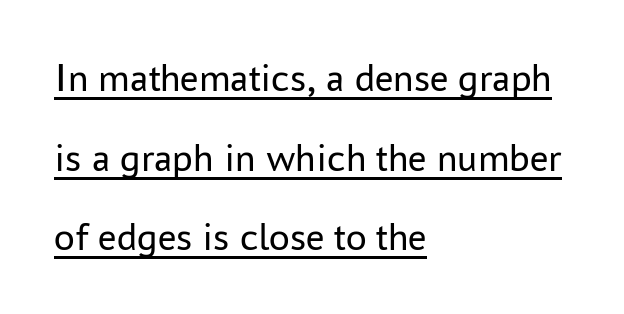
The image shows 41 px regular-weight sans-serif type, upright; set left-aligned, loose line spacing (1.94x), normal letter spacing, underlined; low stroke contrast and a medium x-height.
